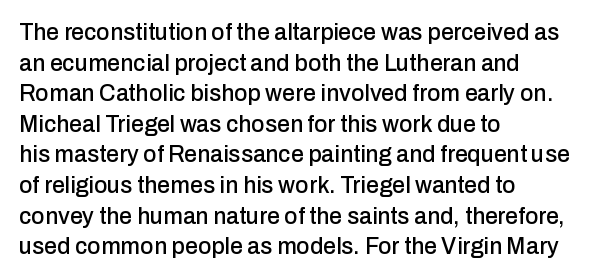
Q: Is the text italic (slanted)? A: No, it is upright.
Q: Is the text underlined? A: No.
Q: How is the paragraph aligned? A: Left-aligned.
Q: Is the spacing between letters normal or unusually wide? A: Normal.
Q: Is the spacing between lines tight, normal or loose? A: Normal.
